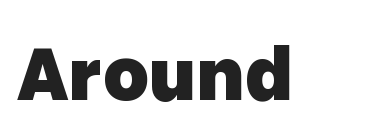
The image shows 79 px heavy sans-serif type, upright; set normal letter spacing, not underlined; low stroke contrast and a medium x-height.
